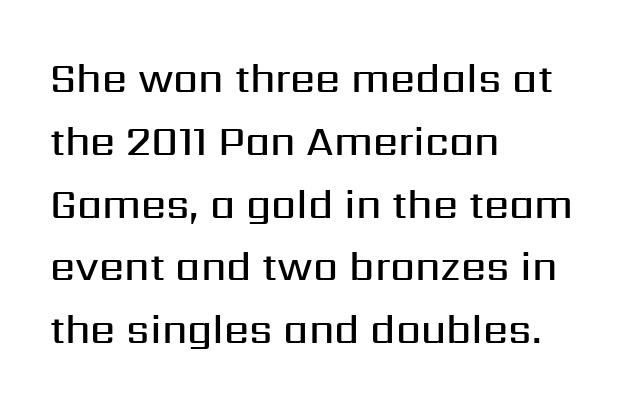
{"serif": "no", "italic": "no", "bold": "semi", "weight": "semibold", "width": "normal", "stroke_contrast": "medium", "x_height": "medium", "monospaced": "no", "underline": "no", "align": "left", "line_spacing": "normal", "line_spacing_ratio": 1.57, "letter_spacing": "normal", "letter_spacing_em": 0.0, "glyph_px": 40}
